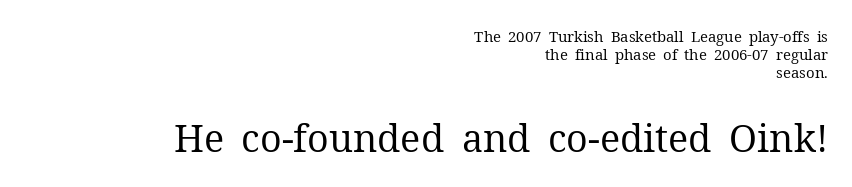
The rag falls on the left side of this text block. Every character sits straight up, as roman type does. The passage shown is not underscored anywhere. Note the varied advance widths — an 'i' is clearly narrower than an 'm'. Look at the tracking — it's just the regular setting, nothing added. Yep, those are serifs on the letters.
